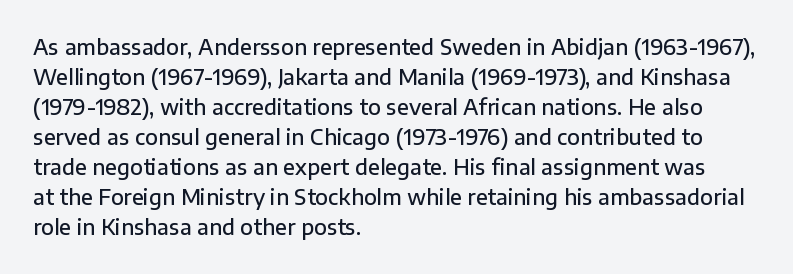
Q: Is the text bold? A: Semi-bold.
Q: Is the text italic (slanted)? A: No, it is upright.
Q: Is the text underlined? A: No.
Q: How is the paragraph aligned? A: Left-aligned.
Q: Is the spacing between letters normal or unusually wide? A: Normal.
Q: Is the spacing between lines tight, normal or loose? A: Normal.
